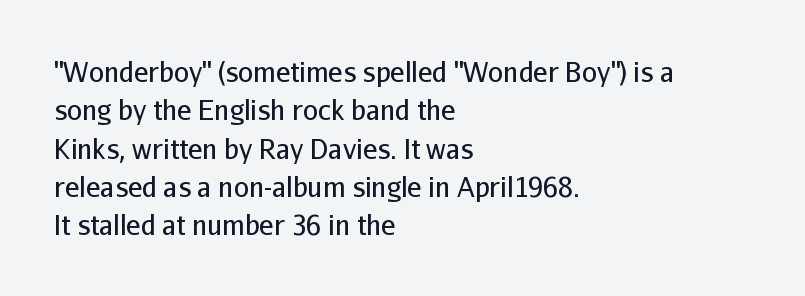
The image shows 27 px text type, upright; set left-aligned, normal line spacing (1.42x), normal letter spacing, not underlined.
